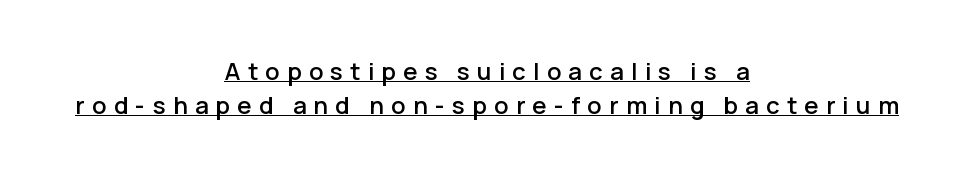
Horizontal bands of white between lines are of average thickness. In terms of letterspacing, this is a distinctly airy, spread setting. Every stem runs plumb, perpendicular to the baseline. Each line of the rendering has a horizontal stroke beneath the glyphs.
